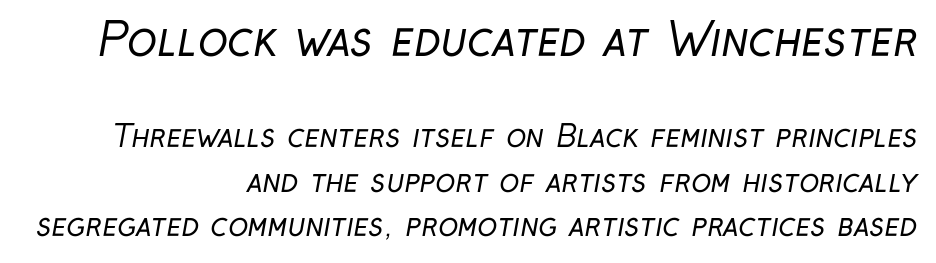
If you measured baseline to baseline, you'd find a middling distance. Alignment: flush right. Large over small — that's the arrangement of the two blocks here. On a weight scale, this lands at 450 or below. The passage shown is not underscored anywhere.
